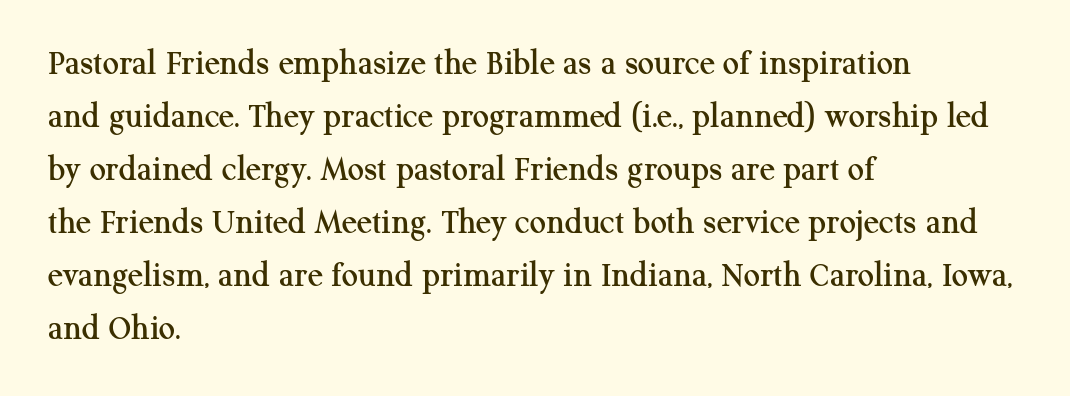
{"serif": "yes", "italic": "no", "width": "normal", "stroke_contrast": "medium", "x_height": "medium", "monospaced": "no", "underline": "no", "align": "left", "line_spacing": "normal", "line_spacing_ratio": 1.47, "letter_spacing": "normal", "letter_spacing_em": 0.0, "glyph_px": 36}
